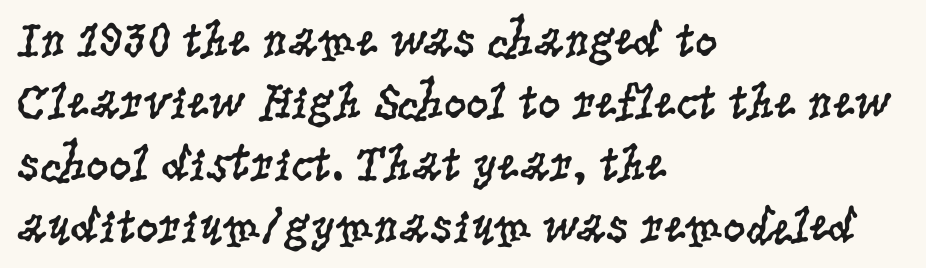
The image shows 50 px regular-weight, condensed serif type; set left-aligned, line spacing 1.24x, normal letter spacing, not underlined; low stroke contrast and a large x-height.
